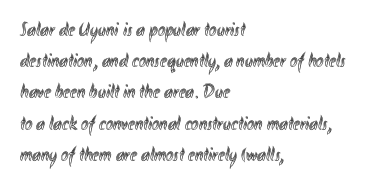
The image shows 20 px text type; set left-aligned, normal line spacing (1.56x), normal letter spacing, not underlined.
